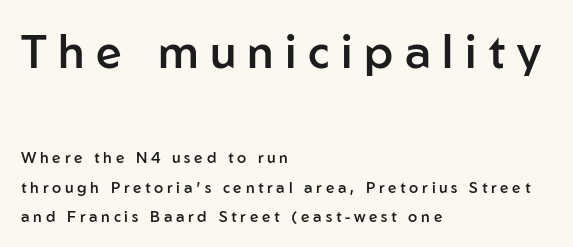
Q: Is the text bold? A: Semi-bold.
Q: Is the text italic (slanted)? A: No, it is upright.
Q: Is the typeface a serif or a sans-serif typeface? A: Sans-serif.
Q: Is the text underlined? A: No.
Q: How is the paragraph aligned? A: Left-aligned.
Q: Is the spacing between letters normal or unusually wide? A: Unusually wide.
Q: Is the spacing between lines tight, normal or loose? A: Loose.
Q: Which block of text is set in a larger size, the first (top) or the second (bottom)? A: The first (top) one.
Q: Width (condensed, normal, or wide)? A: Normal.
Q: Stroke contrast? A: Low.
Q: x-height? A: Medium.
Q: Monospaced? A: No.
